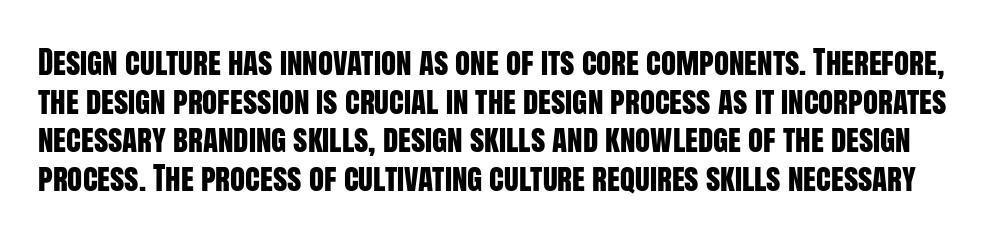
Q: Is the text italic (slanted)? A: No, it is upright.
Q: Is the typeface a serif or a sans-serif typeface? A: Sans-serif.
Q: Is the text underlined? A: No.
Q: Is the spacing between letters normal or unusually wide? A: Normal.
Q: Is the spacing between lines tight, normal or loose? A: Normal.
Q: Width (condensed, normal, or wide)? A: Condensed.
Q: Stroke contrast? A: Low.
Q: x-height? A: Large.
Q: Monospaced? A: No.
